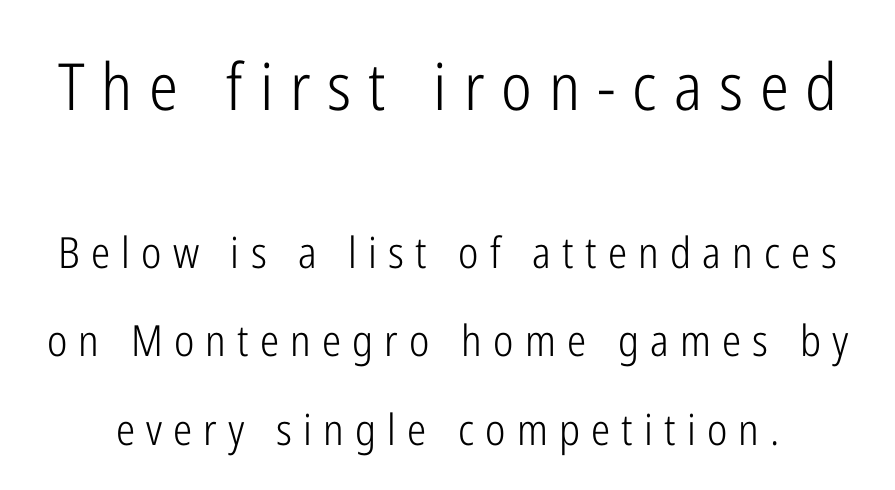
In terms of letterspacing, this is a distinctly airy, spread setting. Each letter keeps its own natural width here, so spacing adapts to shape. Nobody drew a line under any word here. Is there any slant? The stems are plumb.
